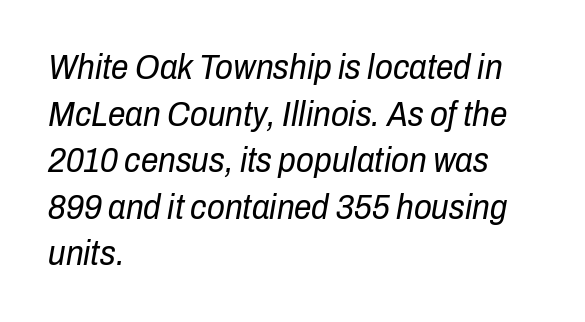
Q: Is the text bold? A: No.
Q: Is the text italic (slanted)? A: Yes, it leans right by about 10 degrees.
Q: Is the text underlined? A: No.
Q: How is the paragraph aligned? A: Left-aligned.
Q: Is the spacing between letters normal or unusually wide? A: Normal.
Q: Is the spacing between lines tight, normal or loose? A: Normal.
Q: Width (condensed, normal, or wide)? A: Condensed.
Q: Stroke contrast? A: Low.
Q: x-height? A: Medium.
Q: Monospaced? A: No.
